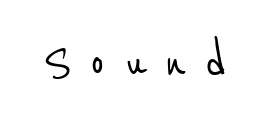
Q: Is the typeface a serif or a sans-serif typeface? A: Sans-serif.
Q: Is the text underlined? A: No.
Q: Is the spacing between letters normal or unusually wide? A: Unusually wide.
Q: Width (condensed, normal, or wide)? A: Condensed.
Q: Stroke contrast? A: Low.
Q: x-height? A: Medium.
Q: Monospaced? A: No.
